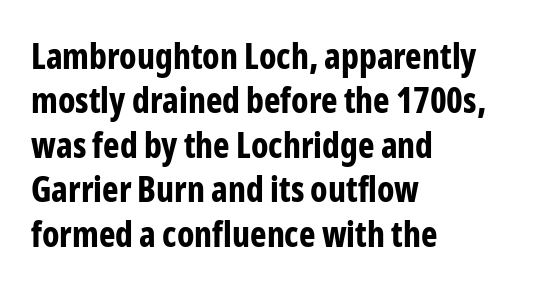
The image shows 35 px bold, condensed sans-serif type, upright; set left-aligned, normal line spacing (1.27x), normal letter spacing, not underlined; low stroke contrast and a medium x-height.
